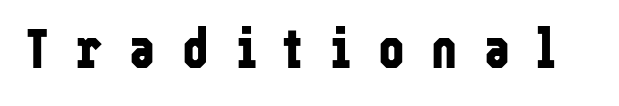
{"serif": "no", "italic": "no", "bold": "yes", "weight": "bold", "width": "condensed", "stroke_contrast": "low", "x_height": "medium", "monospaced": "no", "underline": "no", "letter_spacing": "wide", "letter_spacing_em": 0.48, "glyph_px": 56}
